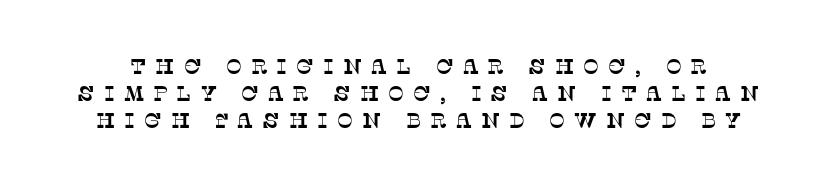
Q: Is the text underlined? A: No.
Q: Is the spacing between letters normal or unusually wide? A: Unusually wide.
Q: Is the spacing between lines tight, normal or loose? A: Normal.
